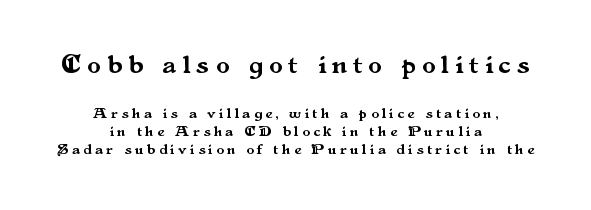
The image shows 27 px text type, upright; set centered, line spacing 1.2x, unusually wide letter spacing (+0.24 em), not underlined; the first (top) block is 1.8x larger.
